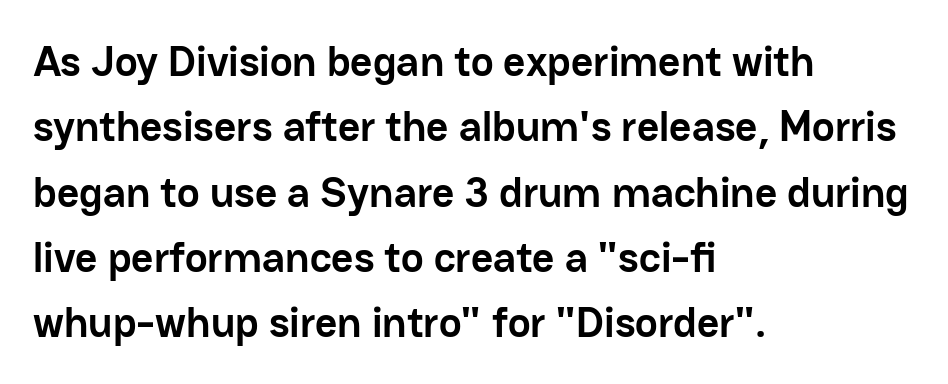
{"serif": "no", "italic": "no", "bold": "yes", "weight": "semibold", "width": "normal", "stroke_contrast": "low", "x_height": "medium", "monospaced": "no", "underline": "no", "align": "left", "line_spacing": "normal", "line_spacing_ratio": 1.52, "letter_spacing": "normal", "letter_spacing_em": 0.0, "glyph_px": 43}
